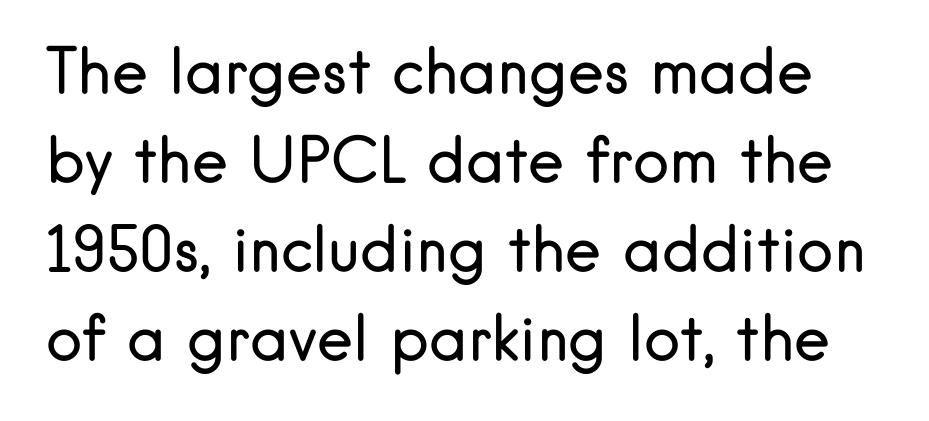
Q: Is the text bold? A: No.
Q: Is the text italic (slanted)? A: No, it is upright.
Q: Is the typeface a serif or a sans-serif typeface? A: Sans-serif.
Q: Is the text underlined? A: No.
Q: Is the spacing between letters normal or unusually wide? A: Normal.
Q: Is the spacing between lines tight, normal or loose? A: Normal.
Q: Width (condensed, normal, or wide)? A: Normal.
Q: Stroke contrast? A: Low.
Q: x-height? A: Small.
Q: Monospaced? A: No.
